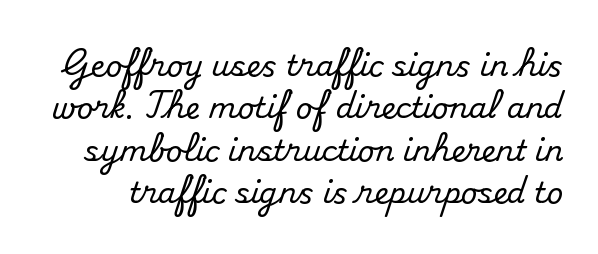
The vertical gap from one line to the next is medium. A typesetter would call this proportional, since set widths differ per character. The baseline area is clear.
